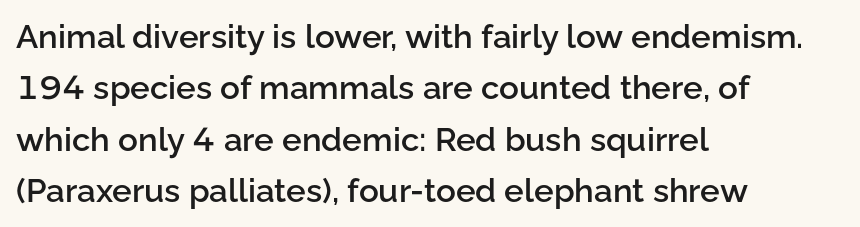
Standard letterfit; no display-style spreading of the glyphs. You can tell from the bare stems that sans-serif type was used. Is the type bold? Partly — it's a semibold, heavier than regular but not fully bold. Each line starts at the same left margin while the right side varies.
